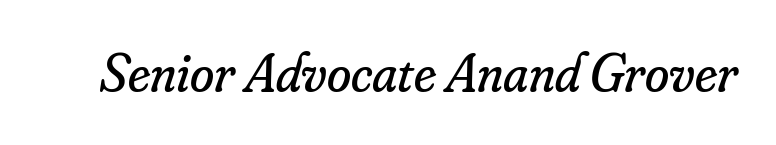
The image shows 55 px regular-weight serif type, italic (leaning right); set normal letter spacing, not underlined; low stroke contrast and a small x-height.
